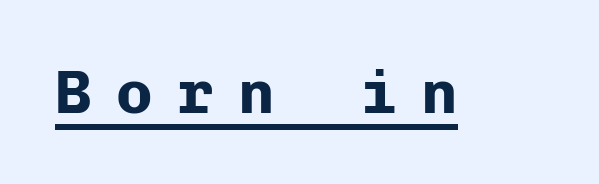
The rendered words wear a rule along their underside. Do the characters align in a grid? Yes, the font is monospaced. The strokes are fattened all the way to bold. The tracking jumps out immediately: characters are airy and widely separated. The characters display no serif detailing; their extremities are plain.
